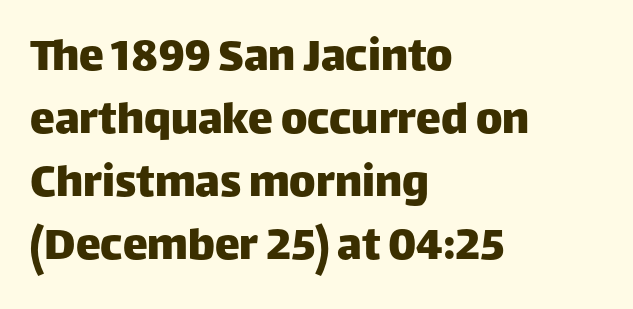
The setting favours the left margin, as ordinary paragraphs usually do. The rendering uses natural spacing where letterforms have individual widths. The line texture is even and compact thanks to regular tracking. Ordinary non-slanted type is in use.
